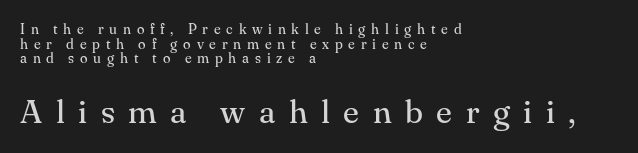
Vertical spacing — tight. A student would call this left alignment; a typographer would say flush left, rag right. Clear beneath every line of the passage. Nope, not italic — everything's standing straight.
